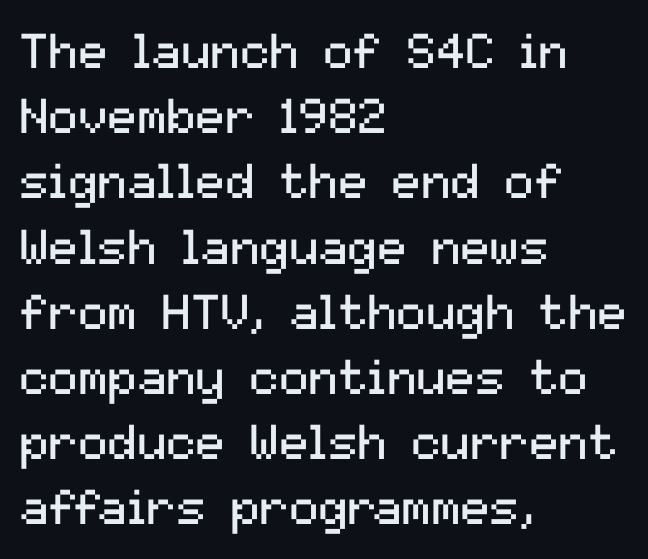
The image shows 49 px regular-weight sans-serif type, upright; set left-aligned, normal line spacing (1.33x), normal letter spacing, not underlined; medium stroke contrast and a medium x-height.
